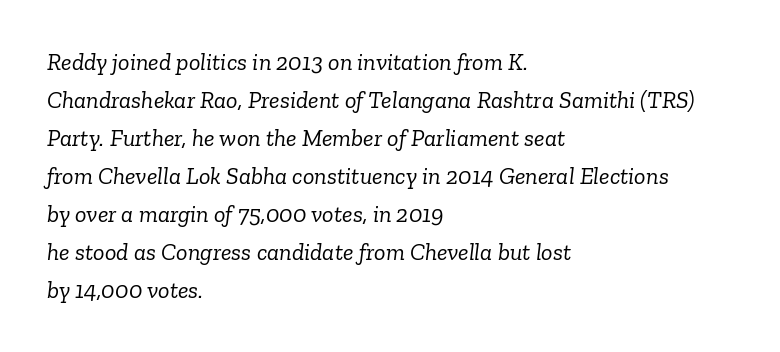
The image shows 24 px text type, italic (leaning right); set left-aligned, normal line spacing (1.58x), normal letter spacing, not underlined.
